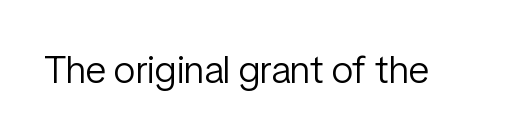
{"serif": "no", "italic": "no", "bold": "no", "weight": "light", "width": "condensed", "stroke_contrast": "low", "x_height": "medium", "monospaced": "no", "underline": "no", "letter_spacing": "normal", "letter_spacing_em": 0.0, "glyph_px": 39}
